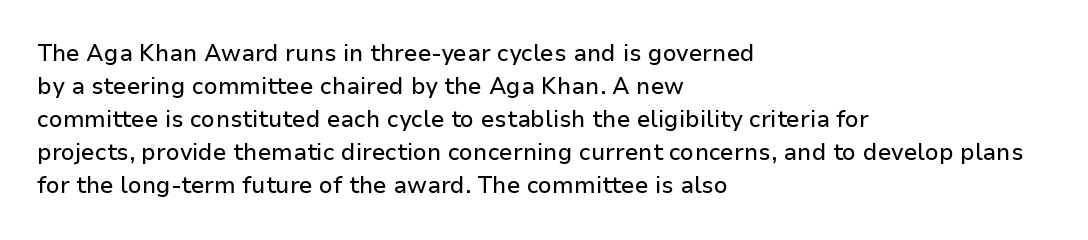
The image shows 23 px text type, upright; set left-aligned, normal line spacing (1.44x), normal letter spacing, not underlined.
